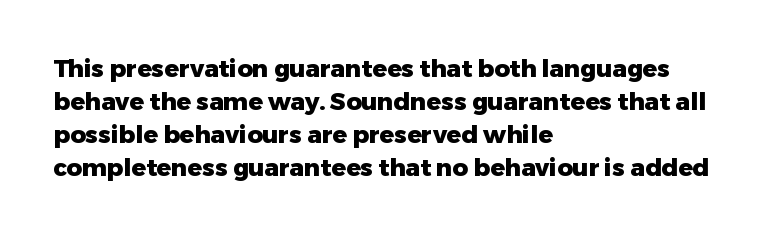
The image shows 24 px bold type, upright; set left-aligned, normal line spacing (1.38x), normal letter spacing, not underlined.
